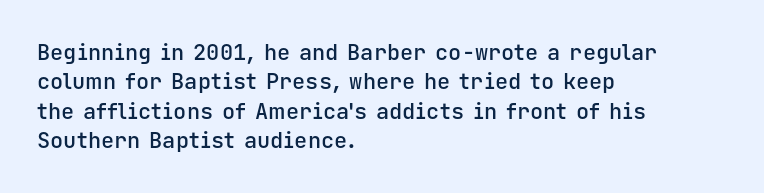
Q: Is the text bold? A: Semi-bold.
Q: Is the text italic (slanted)? A: No, it is upright.
Q: Is the text underlined? A: No.
Q: How is the paragraph aligned? A: Left-aligned.
Q: Is the spacing between letters normal or unusually wide? A: Normal.
Q: Is the spacing between lines tight, normal or loose? A: Normal.
